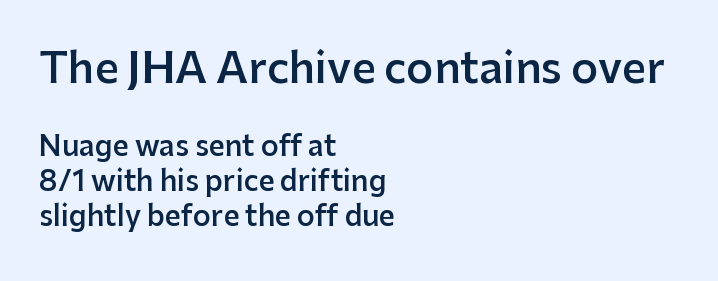
Q: Is the text bold? A: Semi-bold.
Q: Is the text italic (slanted)? A: No, it is upright.
Q: Is the typeface a serif or a sans-serif typeface? A: Sans-serif.
Q: Is the text underlined? A: No.
Q: How is the paragraph aligned? A: Left-aligned.
Q: Is the spacing between letters normal or unusually wide? A: Normal.
Q: Is the spacing between lines tight, normal or loose? A: Normal.
Q: Which block of text is set in a larger size, the first (top) or the second (bottom)? A: The first (top) one.
Q: Width (condensed, normal, or wide)? A: Normal.
Q: Stroke contrast? A: Low.
Q: x-height? A: Medium.
Q: Monospaced? A: No.
